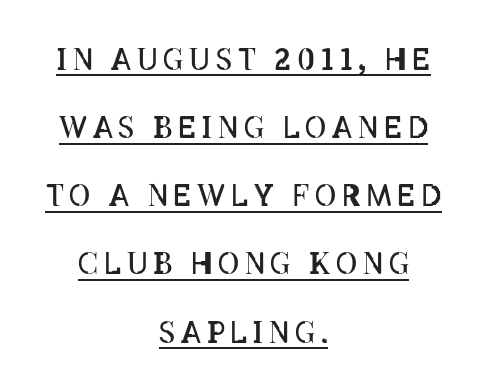
Q: Is the text bold? A: No.
Q: Is the text italic (slanted)? A: No, it is upright.
Q: Is the text underlined? A: Yes.
Q: How is the paragraph aligned? A: Centered.
Q: Is the spacing between letters normal or unusually wide? A: Unusually wide.
Q: Is the spacing between lines tight, normal or loose? A: Loose.
Q: Width (condensed, normal, or wide)? A: Condensed.
Q: Stroke contrast? A: Low.
Q: x-height? A: Large.
Q: Monospaced? A: No.
